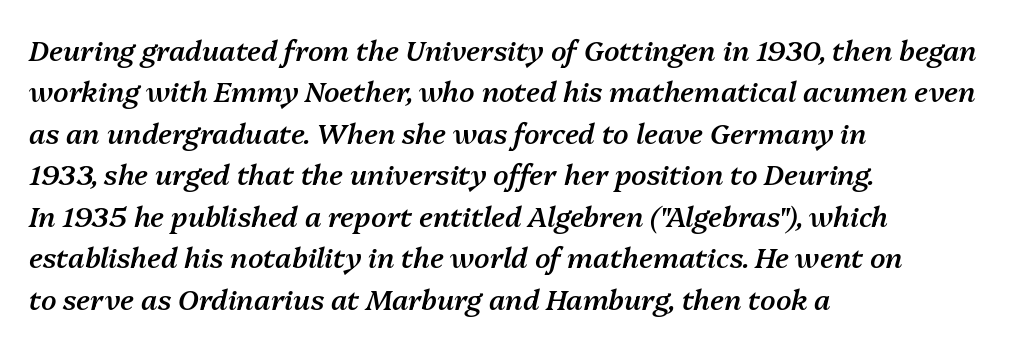
The image shows 28 px semibold type, italic (leaning right); set left-aligned, normal line spacing (1.48x), normal letter spacing, not underlined; medium stroke contrast and a medium x-height.
